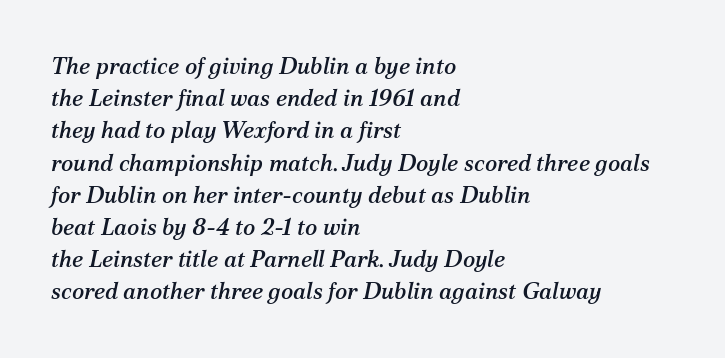
Horizontally, the lines are justified to the leading edge only. Letter spacing: default. The passage shown stacks its lines at a standard gap. Every character sits at an angle, as italics do.
